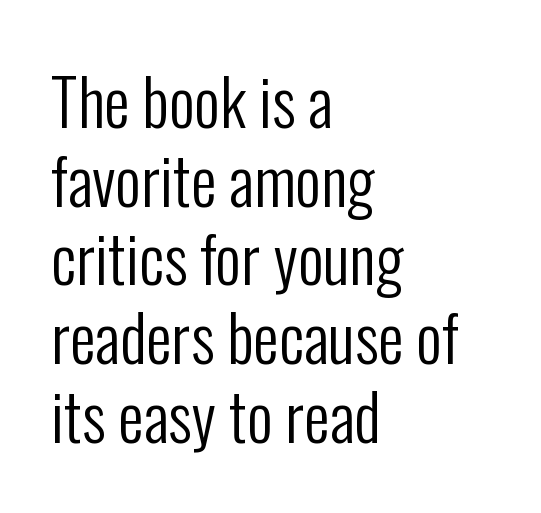
The image shows 64 px regular-weight, condensed sans-serif type, upright; set left-aligned, line spacing 1.23x, normal letter spacing, not underlined; low stroke contrast and a medium x-height.
